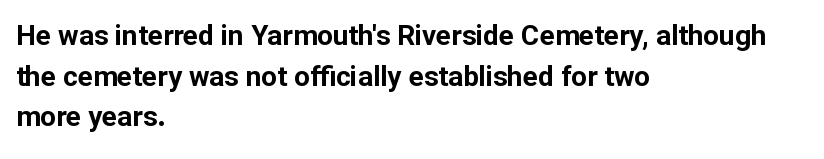
{"serif": "no", "italic": "no", "bold": "yes", "weight": "bold", "width": "normal", "stroke_contrast": "low", "x_height": "medium", "monospaced": "no", "underline": "no", "align": "left", "line_spacing": "normal", "line_spacing_ratio": 1.45, "letter_spacing": "normal", "letter_spacing_em": 0.0, "glyph_px": 28}
